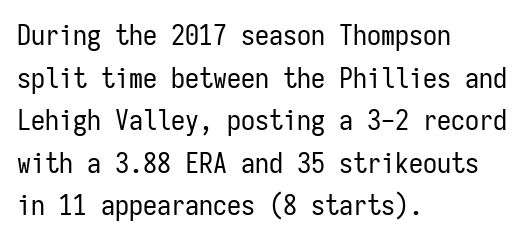
{"serif": "no", "italic": "no", "bold": "no", "weight": "regular", "width": "condensed", "stroke_contrast": "low", "x_height": "medium", "monospaced": "yes", "underline": "no", "align": "left", "line_spacing": "normal", "line_spacing_ratio": 1.52, "letter_spacing": "normal", "letter_spacing_em": 0.0, "glyph_px": 28}
